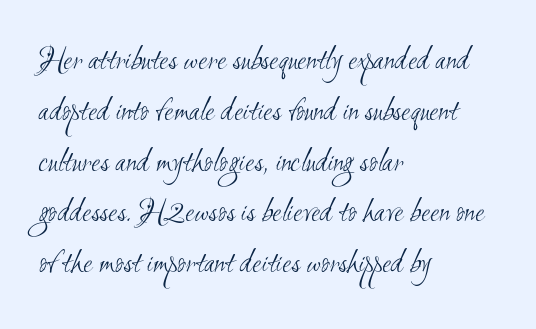
Q: Is the text bold? A: No.
Q: Is the typeface a serif or a sans-serif typeface? A: Sans-serif.
Q: Is the text underlined? A: No.
Q: How is the paragraph aligned? A: Left-aligned.
Q: Is the spacing between letters normal or unusually wide? A: Normal.
Q: Is the spacing between lines tight, normal or loose? A: Normal.
Q: Width (condensed, normal, or wide)? A: Condensed.
Q: Stroke contrast? A: Medium.
Q: x-height? A: Small.
Q: Monospaced? A: No.
